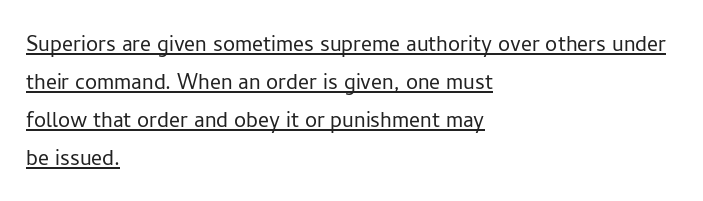
If you drew a ruler down the left edge, every line would touch it. A typesetter would call this zero additional tracking. The passage shown is not bold in any degree. Caption: lettering with a line underneath. Does the leading feel generous? No, just average. Do the letters lean? They stand straight.
